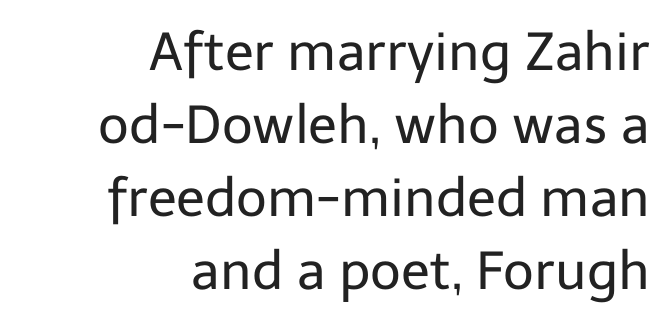
{"serif": "no", "italic": "no", "bold": "no", "weight": "regular", "width": "normal", "stroke_contrast": "low", "x_height": "medium", "monospaced": "no", "underline": "no", "align": "right", "line_spacing": "normal", "line_spacing_ratio": 1.38, "letter_spacing": "normal", "letter_spacing_em": 0.0, "glyph_px": 53}
